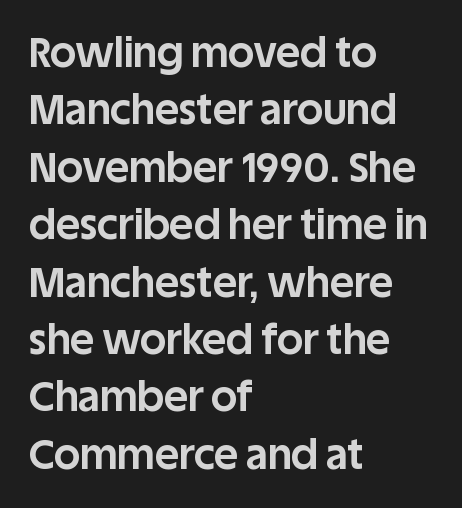
The image shows 41 px bold sans-serif type, upright; set left-aligned, normal line spacing (1.4x), normal letter spacing, not underlined; low stroke contrast and a large x-height.
